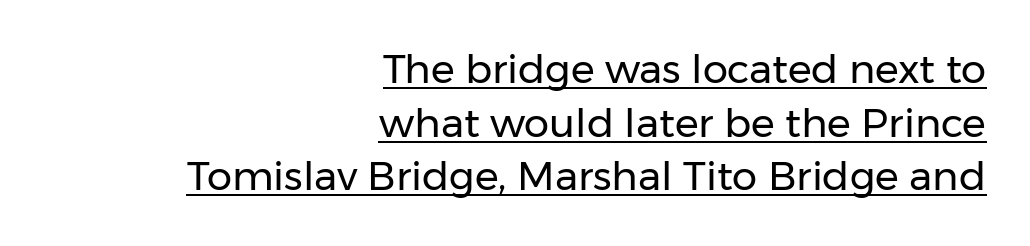
The image shows 40 px regular-weight sans-serif type, upright; set right-aligned, normal line spacing (1.34x), normal letter spacing, underlined; low stroke contrast and a medium x-height.
